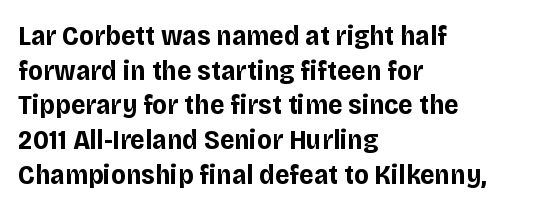
Q: Is the text bold? A: Yes.
Q: Is the text italic (slanted)? A: No, it is upright.
Q: Is the typeface a serif or a sans-serif typeface? A: Sans-serif.
Q: Is the text underlined? A: No.
Q: How is the paragraph aligned? A: Left-aligned.
Q: Is the spacing between letters normal or unusually wide? A: Normal.
Q: Width (condensed, normal, or wide)? A: Normal.
Q: Stroke contrast? A: Low.
Q: x-height? A: Large.
Q: Monospaced? A: No.
